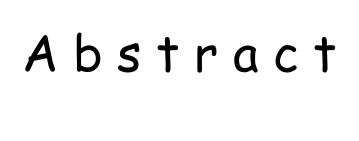
Think of a printed novel: that variable character pitch is what you see here. Every character sits straight up, as roman type does. Bare-footed words on every line. Heft: none added — not bold. Look at the bottom of the vertical strokes: they stop flat, with no serifs. Observe the wide spacing: letters keep a clear distance from each other.
